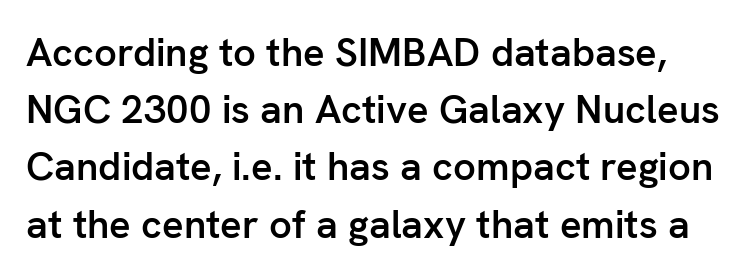
Q: Is the text bold? A: Semi-bold.
Q: Is the text italic (slanted)? A: No, it is upright.
Q: Is the typeface a serif or a sans-serif typeface? A: Sans-serif.
Q: Is the text underlined? A: No.
Q: Is the spacing between letters normal or unusually wide? A: Normal.
Q: Is the spacing between lines tight, normal or loose? A: Normal.
Q: Width (condensed, normal, or wide)? A: Normal.
Q: Stroke contrast? A: Low.
Q: x-height? A: Medium.
Q: Monospaced? A: No.
